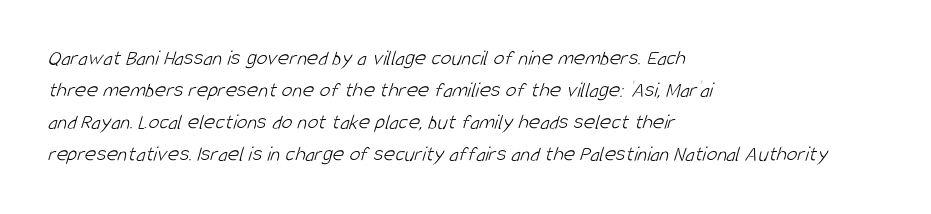
{"bold": "no", "underline": "no", "align": "left", "line_spacing": "normal", "line_spacing_ratio": 1.46, "letter_spacing": "normal", "letter_spacing_em": 0.0, "glyph_px": 22}
